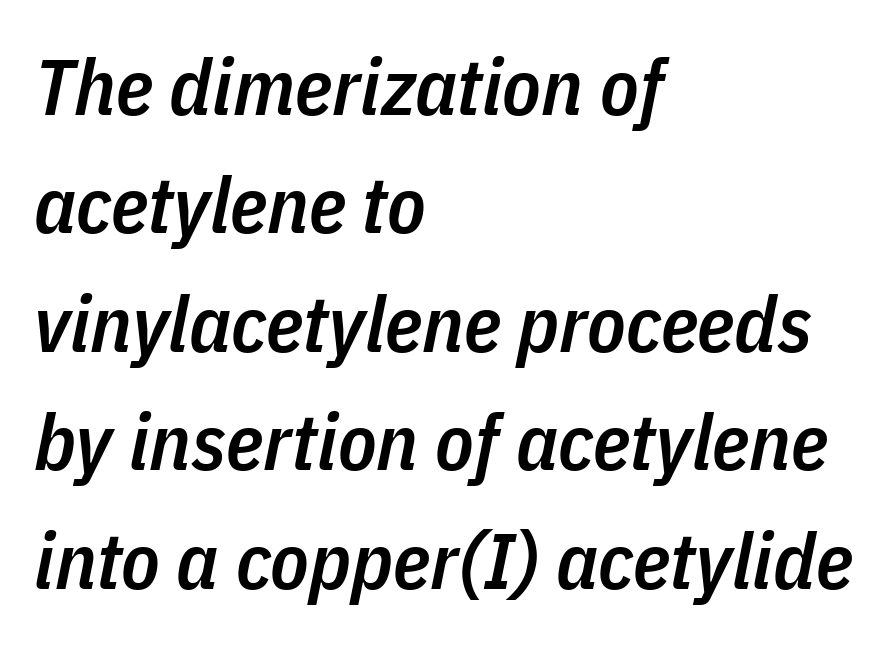
Each new line begins a customary step beneath the previous one. Proportional: the letters do not fall into vertical columns. Line beginnings align vertically; line endings do not. The whole block is typeset with a tilt. Each glyph is drawn with semibold strokes, heavier than normal yet not fully bold.
